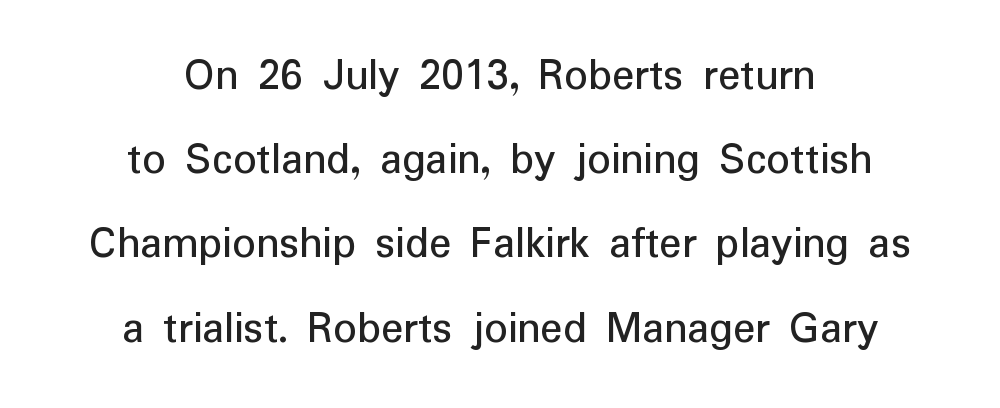
The image shows 46 px sans-serif type, upright; set centered, line spacing 1.83x, normal letter spacing, not underlined; low stroke contrast and a medium x-height.
